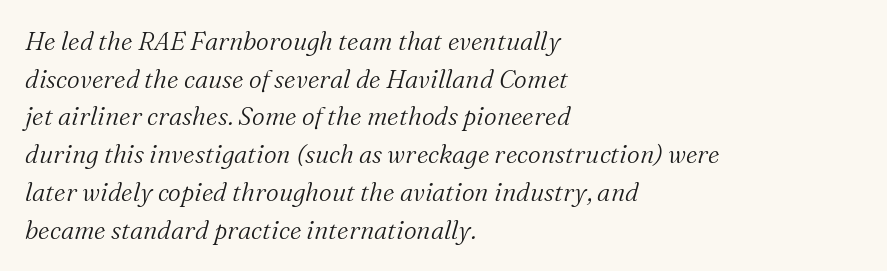
The image shows 25 px text type, italic (leaning right); set left-aligned, normal line spacing (1.51x), normal letter spacing, not underlined.
